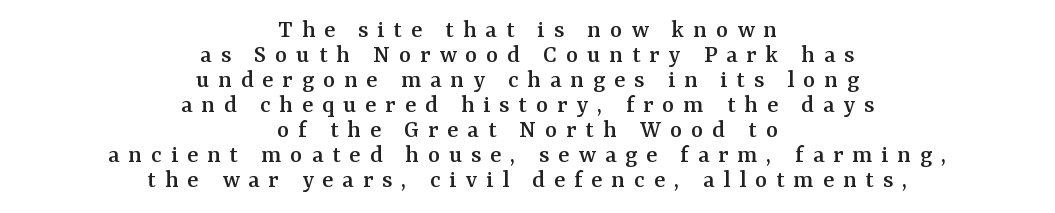
The image shows 26 px text type, upright; set centered, tight line spacing (0.96x), unusually wide letter spacing (+0.34 em), not underlined.
